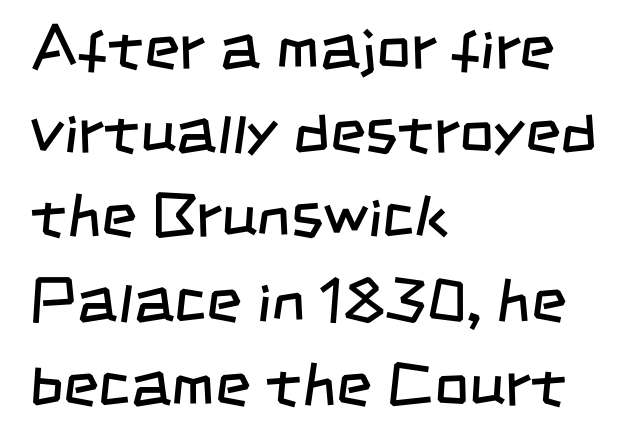
The face used here is rendered with its standard letterfit. These lines are composed in type without serifs. Lines of text with bare space underneath. Varying glyph widths throughout — classic text-font behaviour. The block of text has a typical density, with ordinary space between rows.
